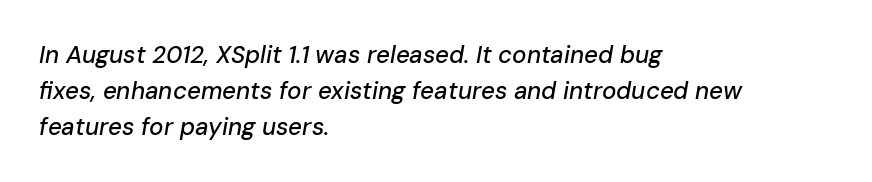
Q: Is the text italic (slanted)? A: Yes, it leans right by about 10 degrees.
Q: Is the text underlined? A: No.
Q: How is the paragraph aligned? A: Left-aligned.
Q: Is the spacing between letters normal or unusually wide? A: Normal.
Q: Is the spacing between lines tight, normal or loose? A: Normal.
